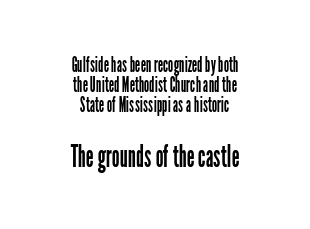
Q: Is the text bold? A: No.
Q: Is the text italic (slanted)? A: No, it is upright.
Q: Is the typeface a serif or a sans-serif typeface? A: Sans-serif.
Q: Is the text underlined? A: No.
Q: How is the paragraph aligned? A: Centered.
Q: Is the spacing between letters normal or unusually wide? A: Normal.
Q: Is the spacing between lines tight, normal or loose? A: Tight.
Q: Which block of text is set in a larger size, the first (top) or the second (bottom)? A: The second (bottom) one.
Q: Width (condensed, normal, or wide)? A: Condensed.
Q: Stroke contrast? A: Low.
Q: x-height? A: Medium.
Q: Monospaced? A: No.
